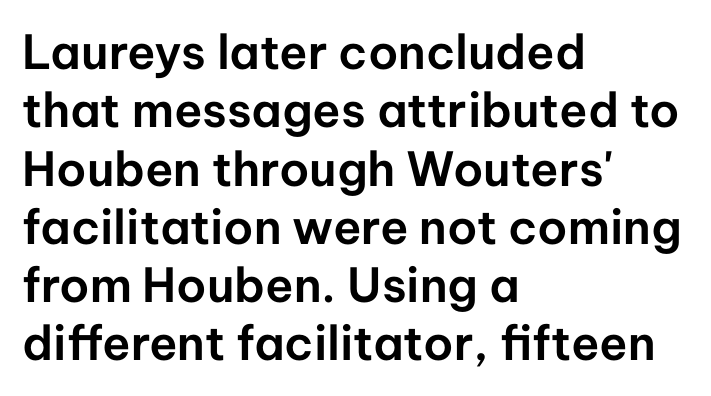
The image shows 47 px sans-serif type, upright; set left-aligned, line spacing 1.24x, normal letter spacing, not underlined; low stroke contrast and a medium x-height.
